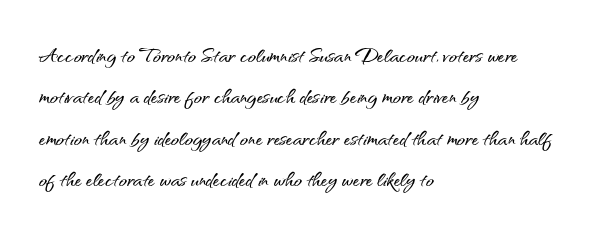
Successive baselines arrive at the customary interval. Short and long lines alike share a common starting point at left. Short note: letters normally spaced. Quick note: underline off.
